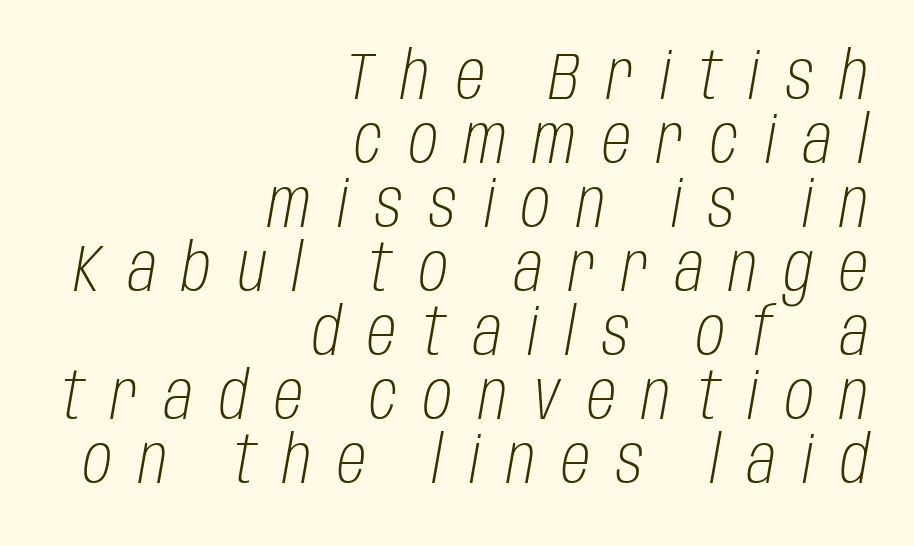
The image shows 66 px light, condensed type, italic (leaning right); set right-aligned, tight line spacing (0.97x), unusually wide letter spacing (+0.4 em), not underlined; low stroke contrast and a large x-height.
